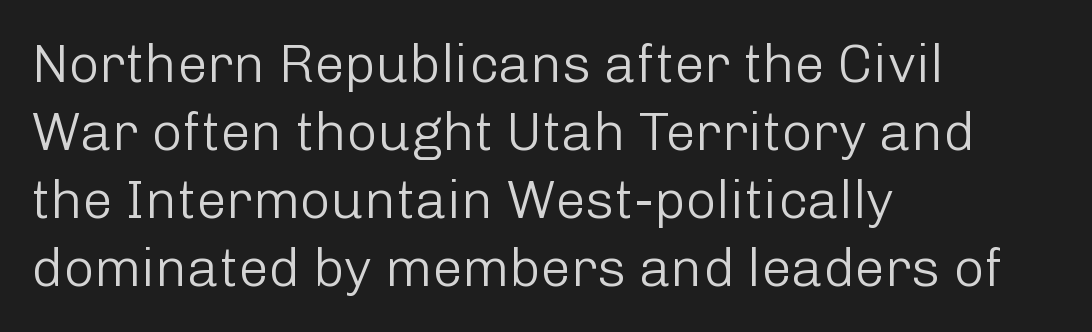
These lines are composed in type without serifs. Counters stay open thanks to moderate or lighter strokes. Lines of text with bare space underneath. Characters remain perfectly vertical along every line. Regarding leading, the lines here are spaced in the standard way. A typesetter would call this proportional, since set widths differ per character.
